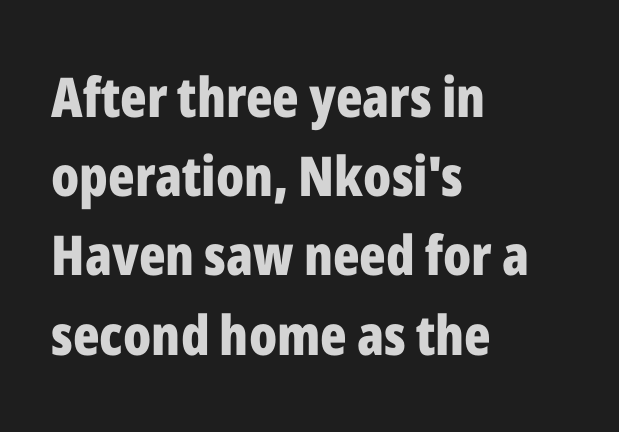
Students, observe: this is what conventionally led text looks like. Nothing sits at the stroke ends, so this counts as sans-serif. The tracking reads as untouched default to a designer's eye. Decoration check: the copy has no underline. A classic flush-left, rag-right setting is used for this passage. Nope, not italic — everything's standing straight.
